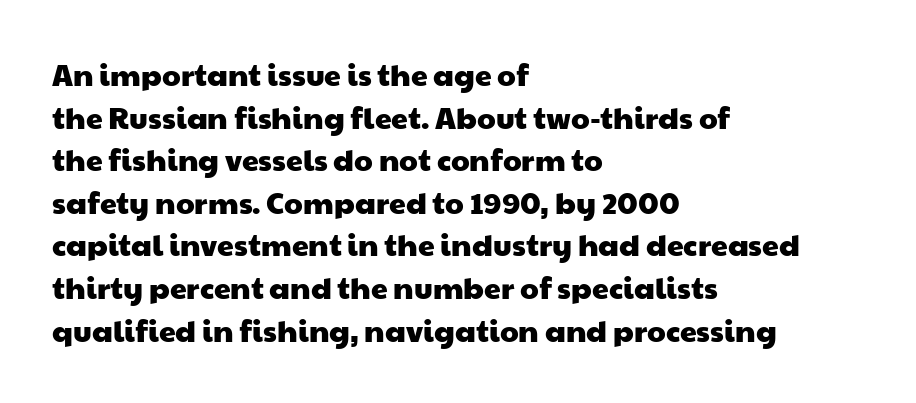
{"serif": "no", "width": "wide", "stroke_contrast": "low", "x_height": "medium", "monospaced": "no", "underline": "no", "align": "left", "line_spacing": "normal", "line_spacing_ratio": 1.42, "letter_spacing": "normal", "letter_spacing_em": 0.0, "glyph_px": 30}
